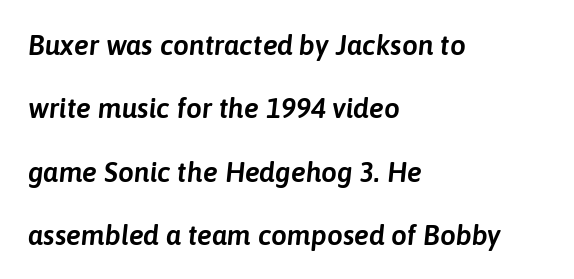
{"italic": "yes", "lean": "right", "slant_degrees": 6, "width": "normal", "stroke_contrast": "low", "x_height": "medium", "monospaced": "no", "underline": "no", "align": "left", "line_spacing": "loose", "line_spacing_ratio": 2.26, "letter_spacing": "normal", "letter_spacing_em": 0.0, "glyph_px": 28}
